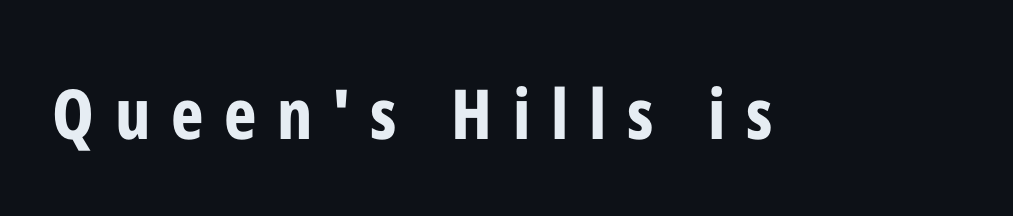
{"serif": "no", "italic": "no", "bold": "yes", "weight": "bold", "width": "condensed", "stroke_contrast": "low", "x_height": "medium", "monospaced": "no", "underline": "no", "letter_spacing": "wide", "letter_spacing_em": 0.3, "glyph_px": 69}
